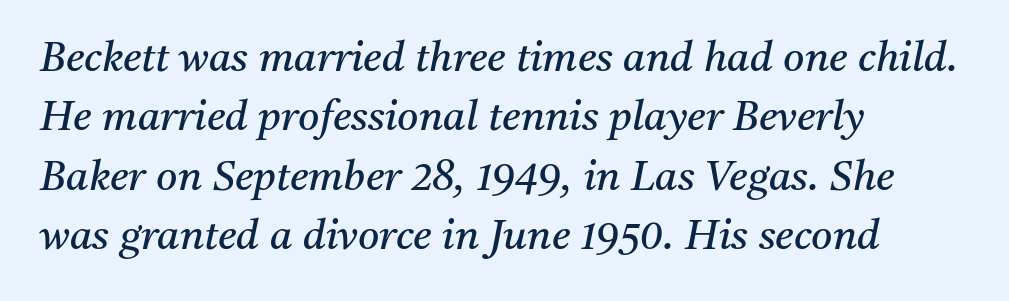
The image shows 41 px regular-weight serif type, italic (leaning right); set left-aligned, normal line spacing (1.45x), normal letter spacing, not underlined; medium stroke contrast and a medium x-height.
